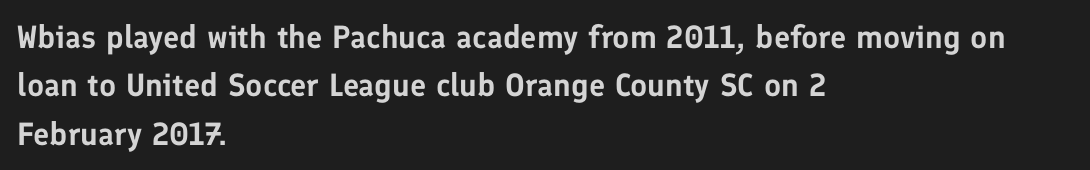
Unmarked baselines from the first word to the last. Each letter keeps its own natural width here, so spacing adapts to shape. The block of text has a typical density, with ordinary space between rows. Observe the absence of serifs on each vertical stroke in this sample.
